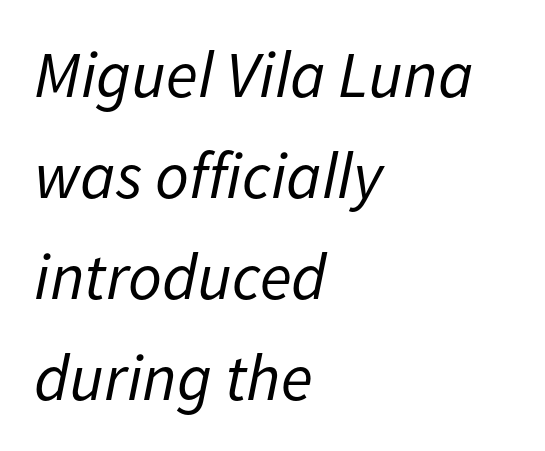
The image shows 66 px regular-weight type, italic (leaning right); set left-aligned, normal line spacing (1.53x), normal letter spacing, not underlined; low stroke contrast and a medium x-height.
